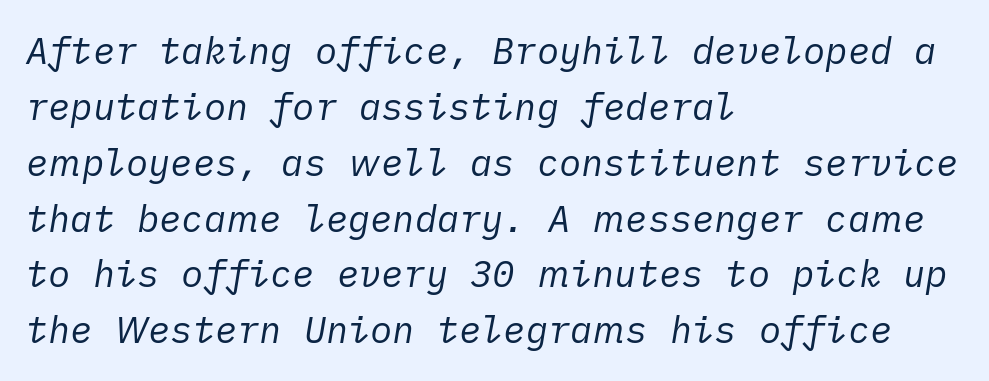
Is the stroke heavy? The answer is a plain regular-or-lighter. The foot of each line stays bare and open. The vertical gap from one line to the next is medium. The axis of the letterforms is tilted away from vertical.
